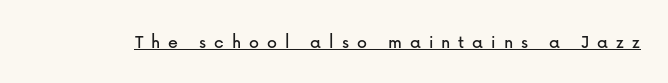
Q: Is the text italic (slanted)? A: No, it is upright.
Q: Is the text underlined? A: Yes.
Q: Is the spacing between letters normal or unusually wide? A: Unusually wide.
